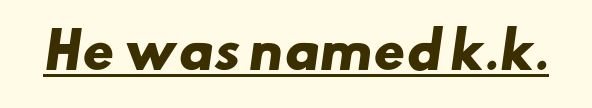
The text was rendered using a sans face with plain stroke endings. The passage shown is emphatically bold. The gaps between neighbouring characters are ordinary and unremarkable. Does a line run under the words? Yes, clearly. Spacing verdict: proportional, widths tailored to each character.
